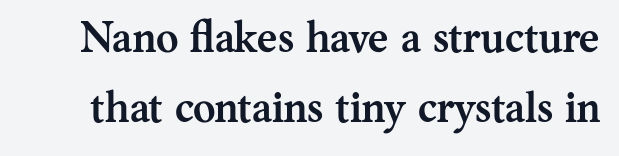
Q: Is the text bold? A: Yes.
Q: Is the text italic (slanted)? A: No, it is upright.
Q: Is the typeface a serif or a sans-serif typeface? A: Serif.
Q: Is the text underlined? A: No.
Q: Is the spacing between letters normal or unusually wide? A: Normal.
Q: Is the spacing between lines tight, normal or loose? A: Normal.
Q: Width (condensed, normal, or wide)? A: Normal.
Q: Stroke contrast? A: Medium.
Q: x-height? A: Medium.
Q: Monospaced? A: No.
